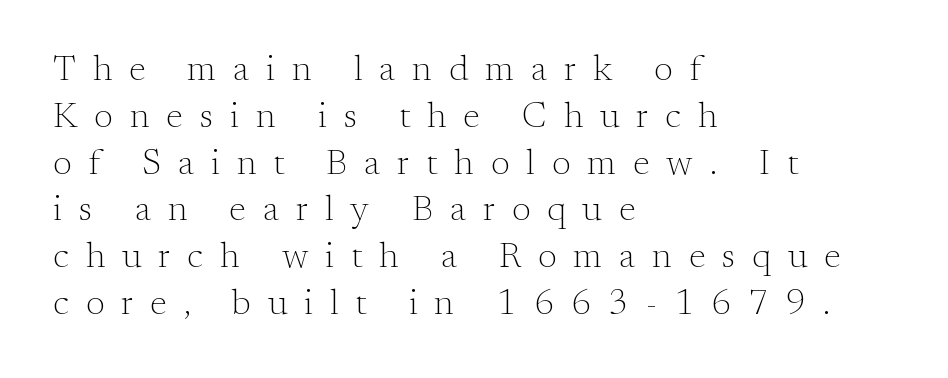
{"serif": "yes", "italic": "no", "bold": "no", "weight": "light", "width": "normal", "stroke_contrast": "medium", "x_height": "small", "monospaced": "no", "underline": "no", "align": "left", "line_spacing": "normal", "line_spacing_ratio": 1.3, "letter_spacing": "wide", "letter_spacing_em": 0.47, "glyph_px": 36}
